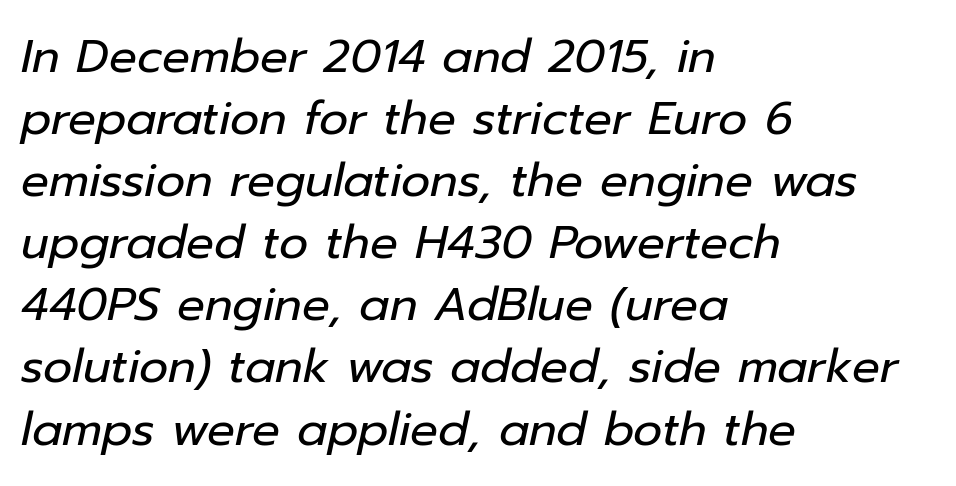
Q: Is the text bold? A: No.
Q: Is the text italic (slanted)? A: Yes, it leans right by about 12 degrees.
Q: Is the text underlined? A: No.
Q: How is the paragraph aligned? A: Left-aligned.
Q: Is the spacing between letters normal or unusually wide? A: Normal.
Q: Is the spacing between lines tight, normal or loose? A: Normal.
Q: Width (condensed, normal, or wide)? A: Normal.
Q: Stroke contrast? A: Low.
Q: x-height? A: Medium.
Q: Monospaced? A: No.
